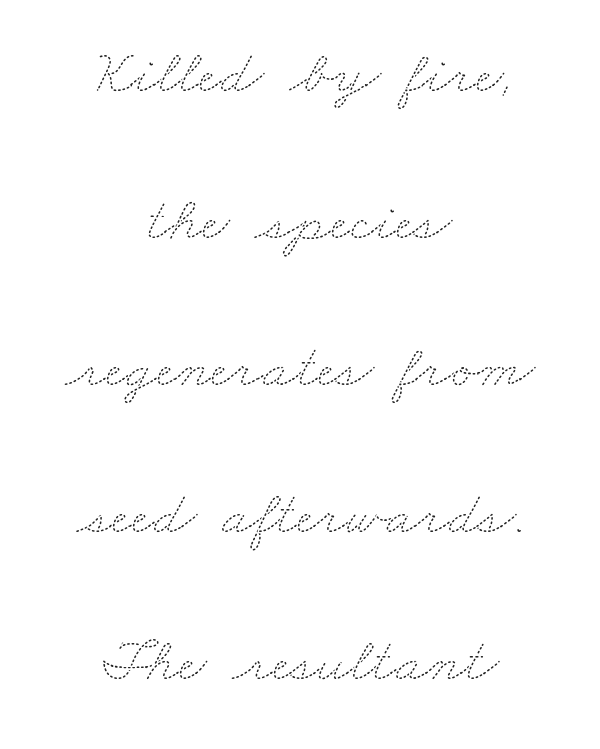
The image shows 62 px thin, wide type; set centered, loose line spacing (2.37x), normal letter spacing, not underlined; medium stroke contrast and a small x-height.
